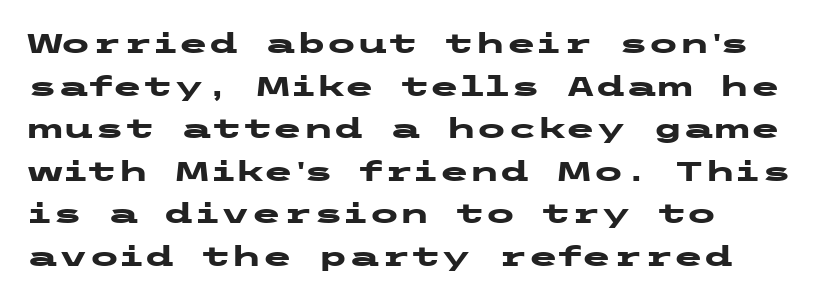
{"serif": "no", "italic": "no", "bold": "yes", "weight": "heavy", "width": "wide", "stroke_contrast": "low", "x_height": "medium", "underline": "no", "align": "left", "line_spacing": "normal", "line_spacing_ratio": 1.52, "letter_spacing": "normal", "letter_spacing_em": 0.0, "glyph_px": 28}
